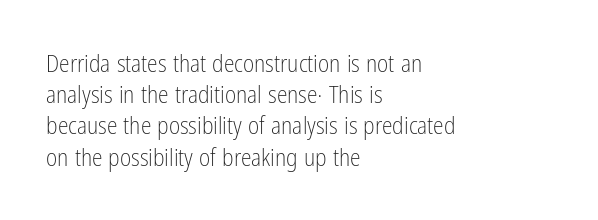
Q: Is the text bold? A: No.
Q: Is the text italic (slanted)? A: No, it is upright.
Q: Is the text underlined? A: No.
Q: How is the paragraph aligned? A: Left-aligned.
Q: Is the spacing between letters normal or unusually wide? A: Normal.
Q: Is the spacing between lines tight, normal or loose? A: Normal.
